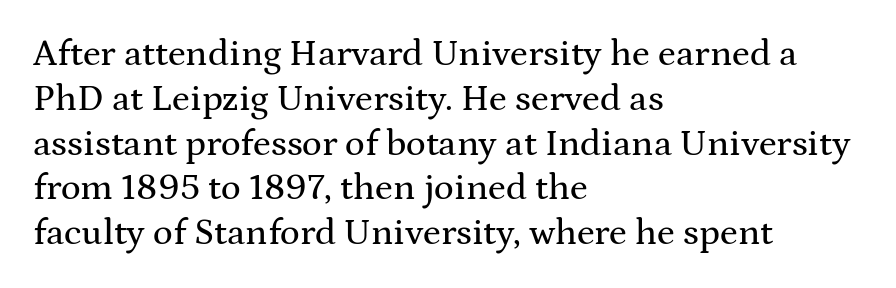
Q: Is the text italic (slanted)? A: No, it is upright.
Q: Is the typeface a serif or a sans-serif typeface? A: Serif.
Q: Is the text underlined? A: No.
Q: How is the paragraph aligned? A: Left-aligned.
Q: Is the spacing between letters normal or unusually wide? A: Normal.
Q: Width (condensed, normal, or wide)? A: Wide.
Q: Stroke contrast? A: Medium.
Q: x-height? A: Medium.
Q: Monospaced? A: No.
